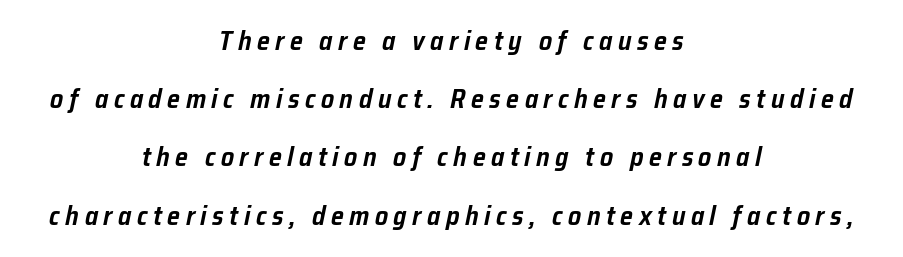
Baseline-to-baseline distance is far greater than the letter height. A clean baseline with only descenders dipping below it. It's the slanting kind of type. Line starts and ends both wander, symmetrically.
